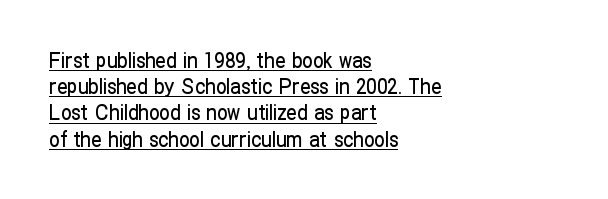
{"italic": "no", "underline": "yes", "align": "left", "line_spacing": "normal", "line_spacing_ratio": 1.25, "letter_spacing": "normal", "letter_spacing_em": 0.0, "glyph_px": 21}
